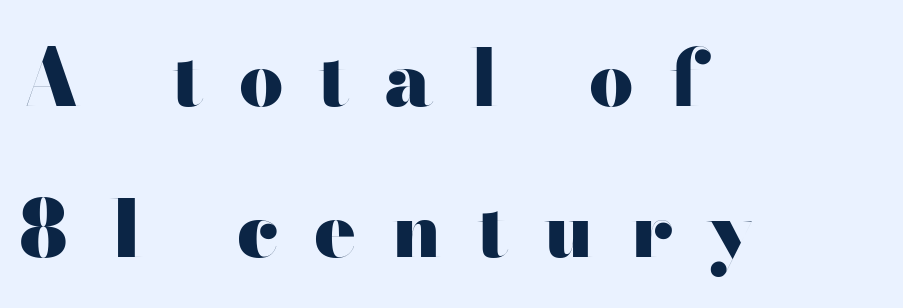
{"serif": "no", "italic": "no", "bold": "yes", "weight": "heavy", "width": "wide", "stroke_contrast": "high", "x_height": "small", "monospaced": "no", "underline": "no", "align": "left", "line_spacing": "loose", "line_spacing_ratio": 1.94, "letter_spacing": "wide", "letter_spacing_em": 0.45, "glyph_px": 78}
